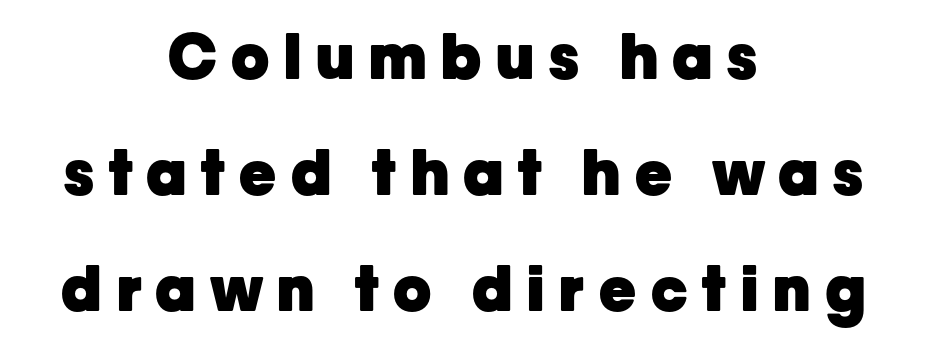
Style check: upright. Only glyphs here, with clear space below each row. Horizontal alignment here is central, giving a formal, balanced look. Letter spacing: wide. The passage shown is typeset with a sans-serif family.
